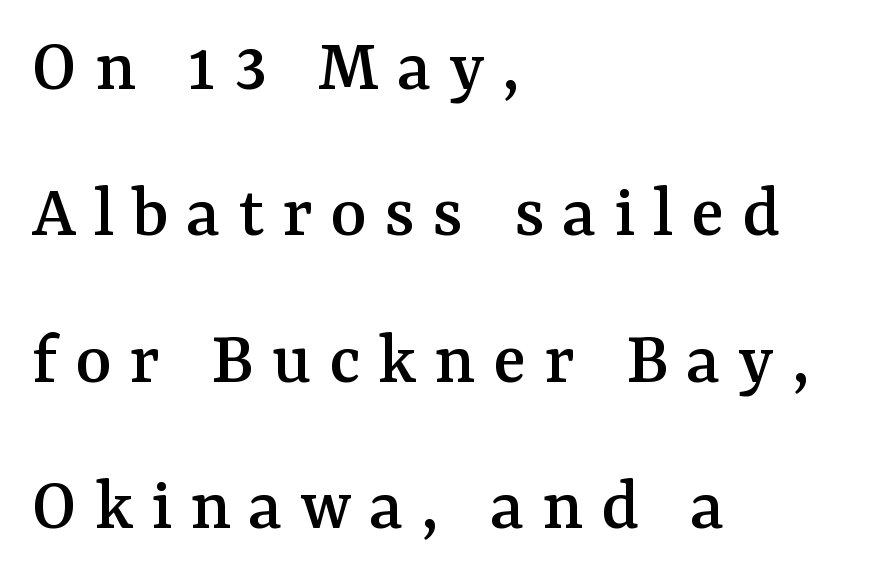
The image shows 77 px serif type, upright; set left-aligned, loose line spacing (1.9x), unusually wide letter spacing (+0.23 em), not underlined; medium stroke contrast and a medium x-height.
